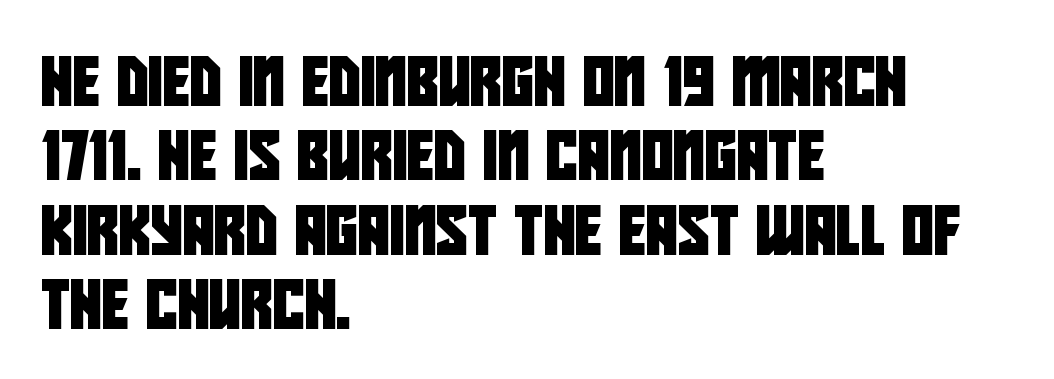
Q: Is the typeface a serif or a sans-serif typeface? A: Sans-serif.
Q: Is the text underlined? A: No.
Q: How is the paragraph aligned? A: Left-aligned.
Q: Is the spacing between letters normal or unusually wide? A: Normal.
Q: Is the spacing between lines tight, normal or loose? A: Normal.
Q: Width (condensed, normal, or wide)? A: Condensed.
Q: Stroke contrast? A: Low.
Q: x-height? A: Large.
Q: Monospaced? A: No.
